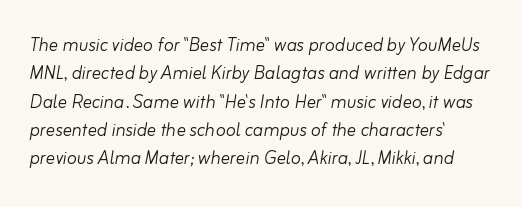
The image shows 23 px text type, italic (leaning right); set left-aligned, line spacing 1.23x, normal letter spacing, not underlined.
